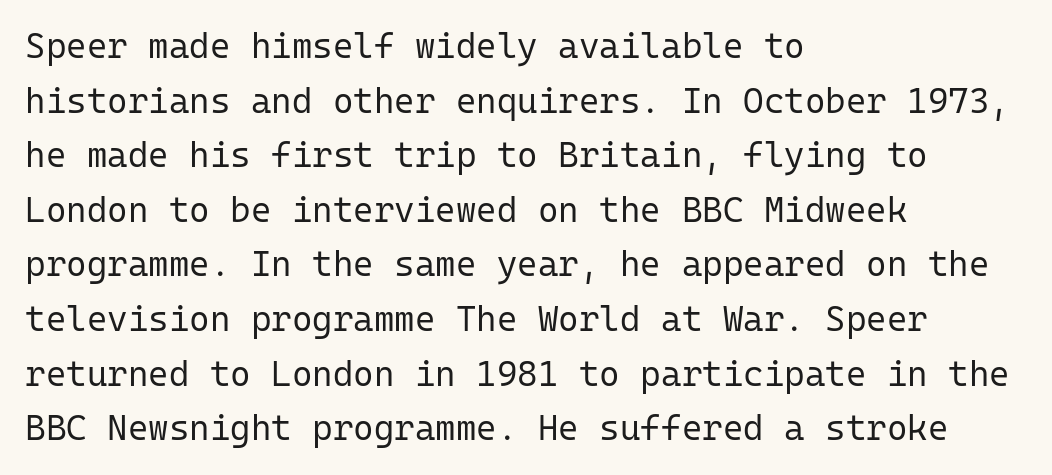
{"serif": "no", "italic": "no", "bold": "no", "weight": "regular", "width": "normal", "stroke_contrast": "low", "x_height": "medium", "monospaced": "yes", "underline": "no", "align": "left", "line_spacing": "normal", "line_spacing_ratio": 1.56, "letter_spacing": "normal", "letter_spacing_em": 0.0, "glyph_px": 35}
